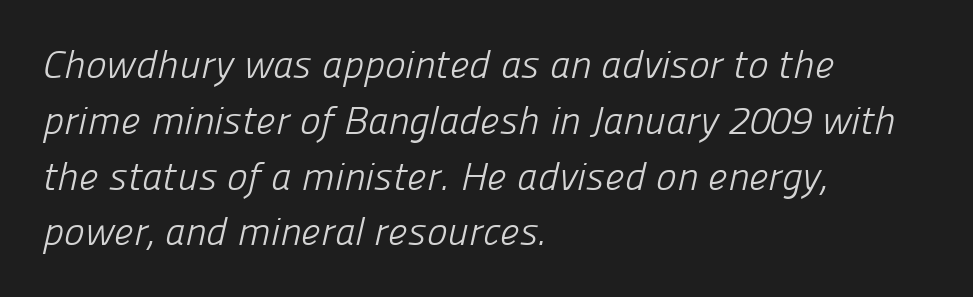
{"serif": "no", "bold": "no", "weight": "light", "width": "normal", "stroke_contrast": "low", "x_height": "medium", "monospaced": "no", "underline": "no", "align": "left", "line_spacing": "normal", "line_spacing_ratio": 1.43, "letter_spacing": "normal", "letter_spacing_em": 0.0, "glyph_px": 39}
